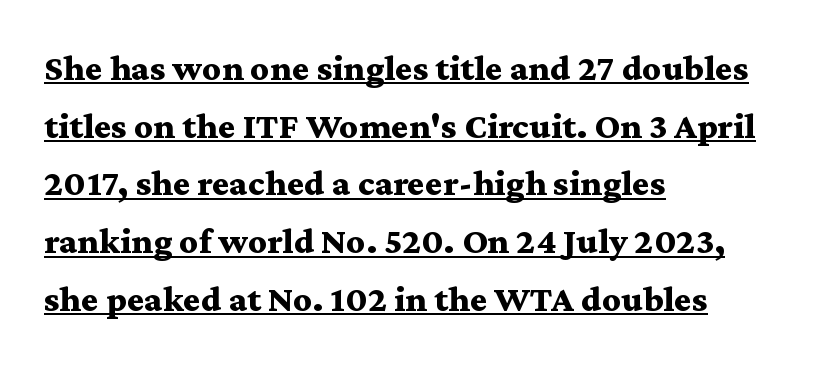
{"serif": "yes", "italic": "no", "bold": "yes", "weight": "bold", "width": "wide", "stroke_contrast": "medium", "x_height": "medium", "monospaced": "no", "underline": "yes", "align": "left", "line_spacing": "normal", "line_spacing_ratio": 1.56, "letter_spacing": "normal", "letter_spacing_em": 0.0, "glyph_px": 37}
